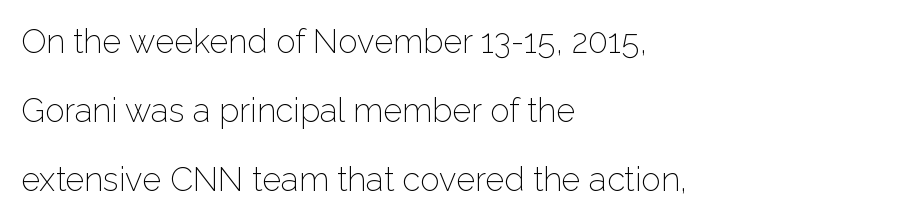
Every row of glyphs begins at an identical x-position on the left. The passage shown is typed in a proportional face where columns would drift. No word sits above an underline. Compared with a typical body face, this is equally light or lighter still. You can tell from the bare stems that sans-serif type was used. Designer's note — italics off, roman on.
